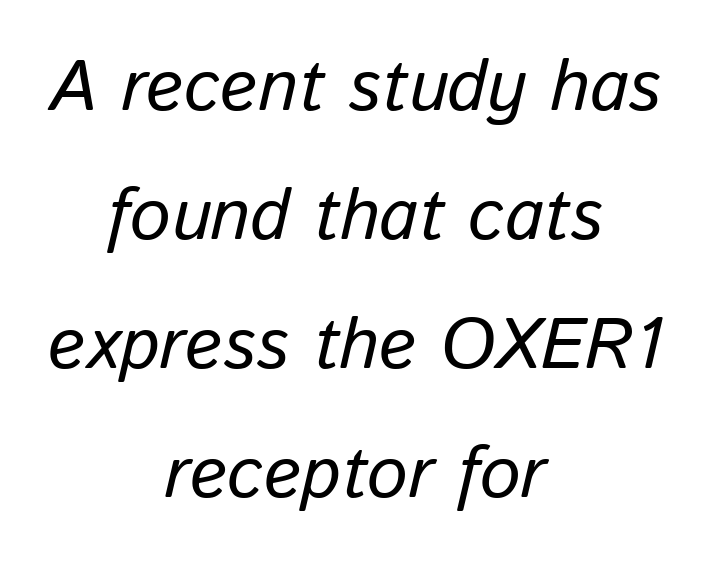
Q: Is the text bold? A: No.
Q: Is the text italic (slanted)? A: Yes, it leans right by about 13 degrees.
Q: Is the text underlined? A: No.
Q: How is the paragraph aligned? A: Centered.
Q: Is the spacing between letters normal or unusually wide? A: Normal.
Q: Width (condensed, normal, or wide)? A: Normal.
Q: Stroke contrast? A: Low.
Q: x-height? A: Medium.
Q: Monospaced? A: No.
